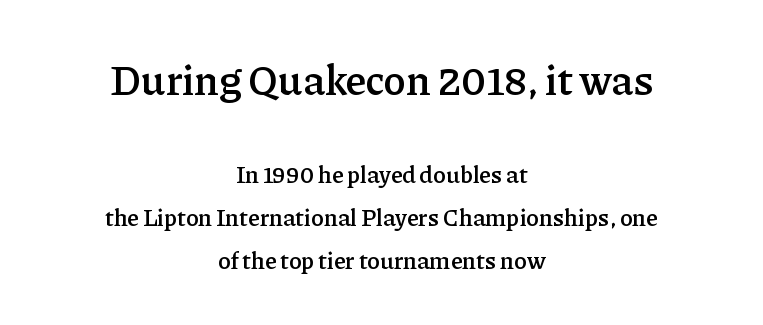
Q: Is the text bold? A: Semi-bold.
Q: Is the text italic (slanted)? A: No, it is upright.
Q: Is the typeface a serif or a sans-serif typeface? A: Serif.
Q: Is the text underlined? A: No.
Q: How is the paragraph aligned? A: Centered.
Q: Is the spacing between letters normal or unusually wide? A: Normal.
Q: Which block of text is set in a larger size, the first (top) or the second (bottom)? A: The first (top) one.
Q: Width (condensed, normal, or wide)? A: Normal.
Q: Stroke contrast? A: Low.
Q: x-height? A: Medium.
Q: Monospaced? A: No.
